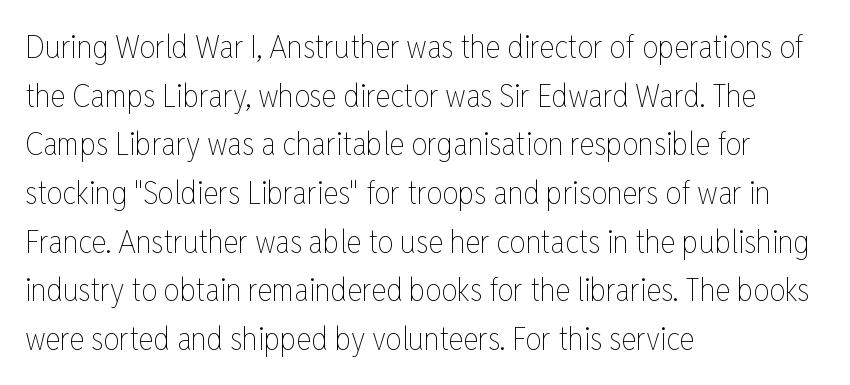
{"italic": "no", "bold": "no", "weight": "thin", "width": "condensed", "stroke_contrast": "low", "x_height": "medium", "monospaced": "no", "underline": "no", "align": "left", "line_spacing": "normal", "line_spacing_ratio": 1.52, "letter_spacing": "normal", "letter_spacing_em": 0.0, "glyph_px": 32}
